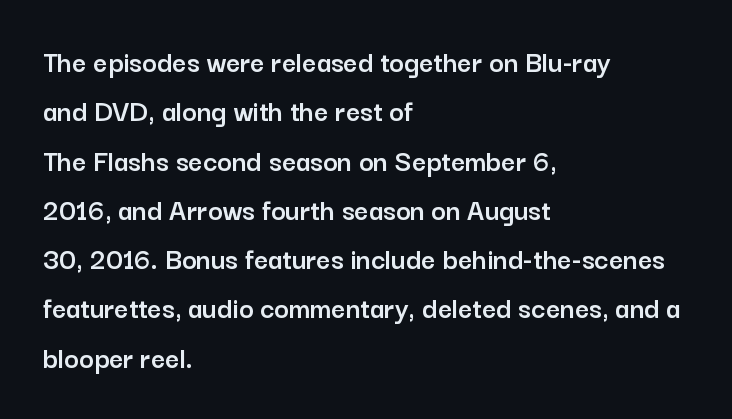
The specimen omits any rule beneath the text block's lines. Letterform terminals end flat and unadorned throughout the passage. Looks like regular typesetting: each glyph gets only the width it needs. How are the letters spaced? Ordinarily, with no added tracking. Line beginnings align vertically; line endings do not.
